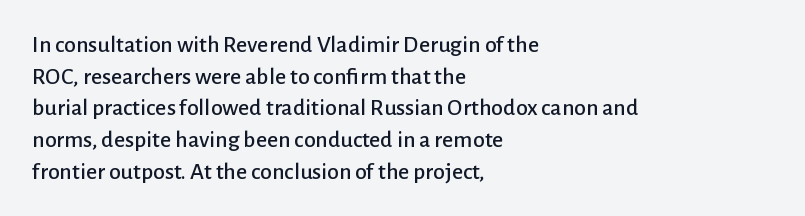
Q: Is the text italic (slanted)? A: No, it is upright.
Q: Is the text underlined? A: No.
Q: How is the paragraph aligned? A: Left-aligned.
Q: Is the spacing between letters normal or unusually wide? A: Normal.
Q: Is the spacing between lines tight, normal or loose? A: Normal.
